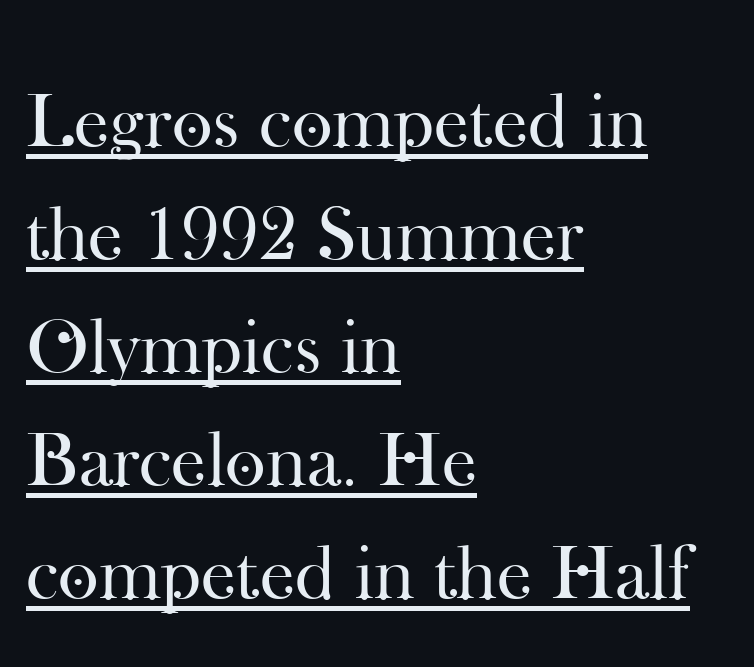
The image shows 78 px regular-weight serif type, upright; set left-aligned, normal line spacing (1.45x), normal letter spacing, underlined; high stroke contrast and a small x-height.
